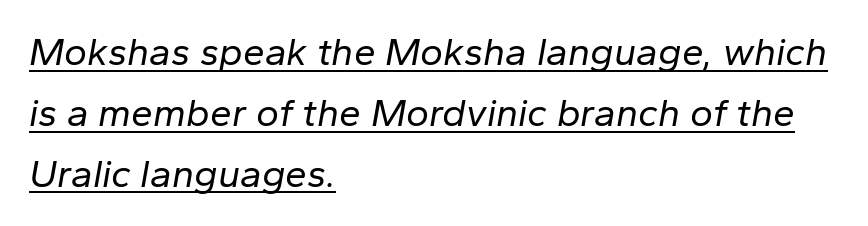
The image shows 39 px regular-weight type, italic (leaning right); set left-aligned, normal line spacing (1.56x), normal letter spacing, underlined; low stroke contrast and a medium x-height.
